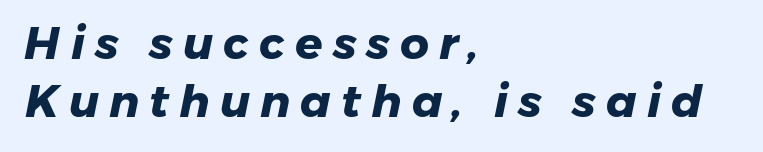
{"serif": "no", "bold": "yes", "weight": "heavy", "width": "normal", "stroke_contrast": "low", "x_height": "medium", "monospaced": "no", "underline": "no", "align": "left", "line_spacing": "normal", "line_spacing_ratio": 1.29, "letter_spacing": "wide", "letter_spacing_em": 0.22, "glyph_px": 45}
